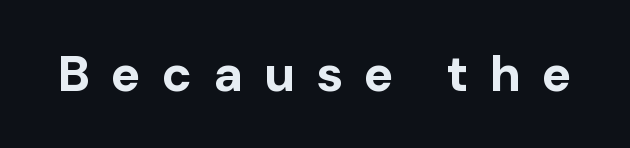
{"serif": "no", "italic": "no", "bold": "yes", "weight": "bold", "width": "normal", "stroke_contrast": "low", "x_height": "medium", "monospaced": "no", "underline": "no", "letter_spacing": "wide", "letter_spacing_em": 0.42, "glyph_px": 50}
